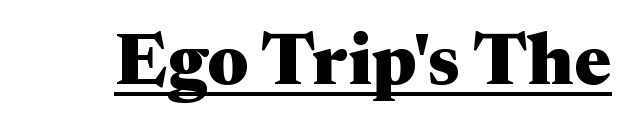
Q: Is the text bold? A: Yes.
Q: Is the text italic (slanted)? A: No, it is upright.
Q: Is the typeface a serif or a sans-serif typeface? A: Serif.
Q: Is the text underlined? A: Yes.
Q: Is the spacing between letters normal or unusually wide? A: Normal.
Q: Width (condensed, normal, or wide)? A: Wide.
Q: Stroke contrast? A: Medium.
Q: x-height? A: Medium.
Q: Monospaced? A: No.
